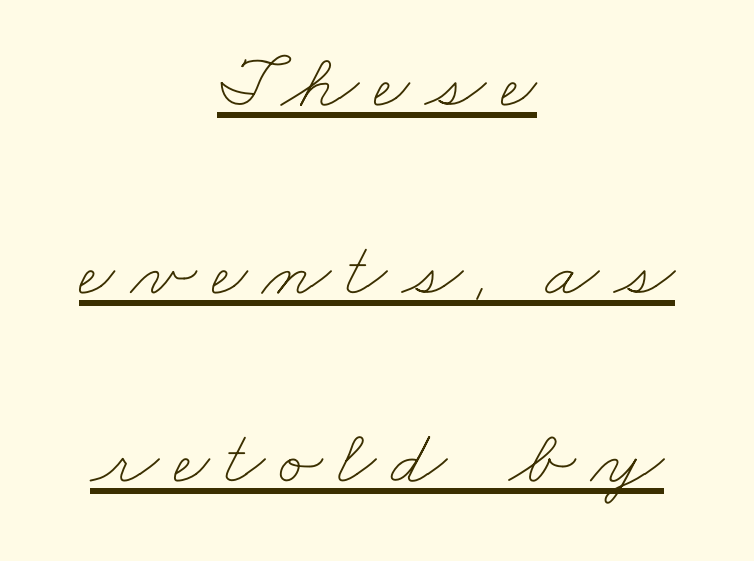
The image shows 79 px thin, wide type; set centered, loose line spacing (2.38x), underlined; low stroke contrast and a small x-height.
